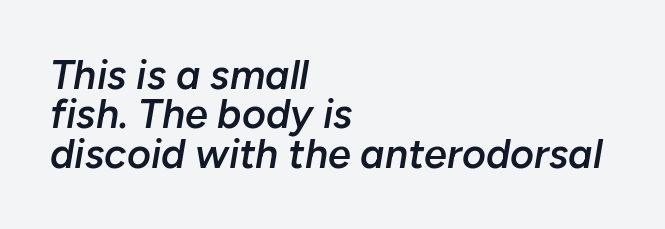
The image shows 41 px semibold type, italic (leaning right); set left-aligned, tight line spacing (0.96x), normal letter spacing, not underlined; low stroke contrast and a medium x-height.
